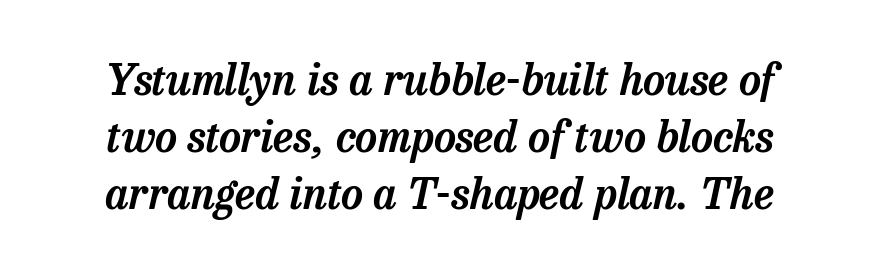
The image shows 43 px serif type, italic (leaning right); set centered, normal line spacing (1.33x), normal letter spacing, not underlined; low stroke contrast and a medium x-height.
